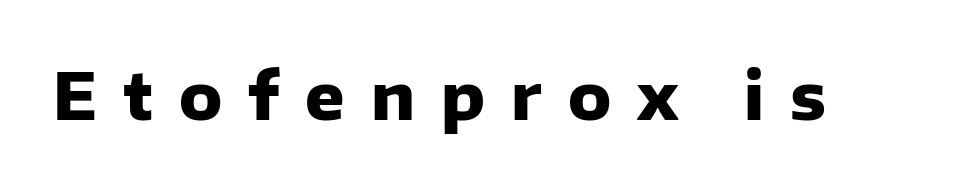
{"serif": "no", "italic": "no", "bold": "yes", "weight": "heavy", "width": "normal", "stroke_contrast": "low", "x_height": "medium", "monospaced": "no", "underline": "no", "letter_spacing": "wide", "letter_spacing_em": 0.4, "glyph_px": 65}
